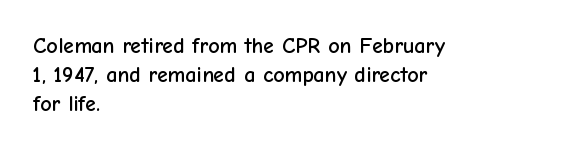
Q: Is the text italic (slanted)? A: No, it is upright.
Q: Is the text underlined? A: No.
Q: How is the paragraph aligned? A: Left-aligned.
Q: Is the spacing between letters normal or unusually wide? A: Normal.
Q: Is the spacing between lines tight, normal or loose? A: Normal.
